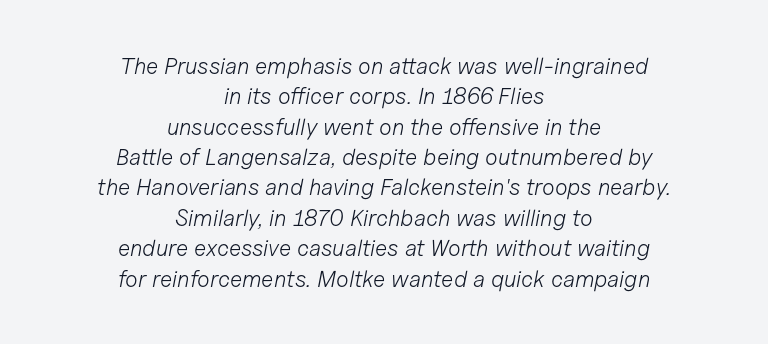
{"italic": "yes", "lean": "right", "slant_degrees": 11, "bold": "no", "underline": "no", "align": "center", "line_spacing": "normal", "line_spacing_ratio": 1.32, "letter_spacing": "normal", "letter_spacing_em": 0.0, "glyph_px": 23}
